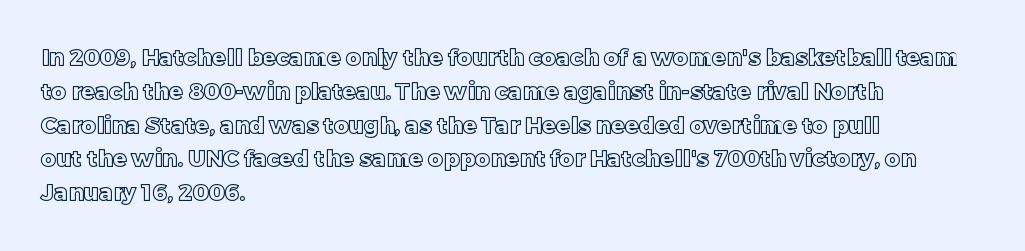
The image shows 23 px text type, upright; set left-aligned, normal line spacing (1.47x), normal letter spacing, not underlined.
